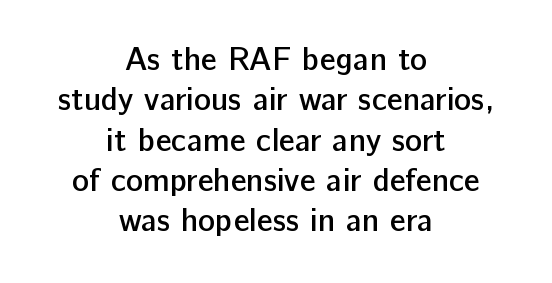
The space directly below the letters is spotless. Varying glyph widths throughout — classic text-font behaviour. Typographically, this falls in the sans-serif category. Honestly, the row spacing looks completely unremarkable.
